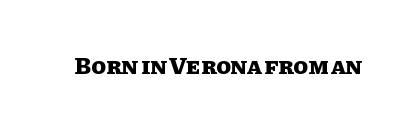
What stands out about the letter spacing? Nothing — it is the standard amount. Upright lettering throughout. Bold? Absolutely — the strokes are thick and heavy. The glyphs are unaccompanied by any horizontal stroke below them.
